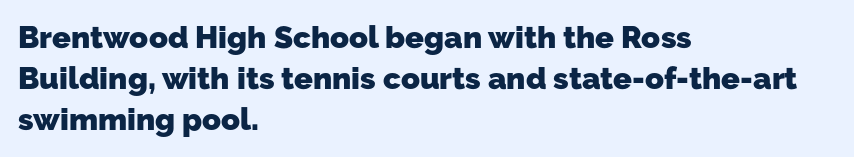
The image shows 31 px heavy sans-serif type; set left-aligned, normal line spacing (1.33x), normal letter spacing, not underlined; low stroke contrast and a medium x-height.
